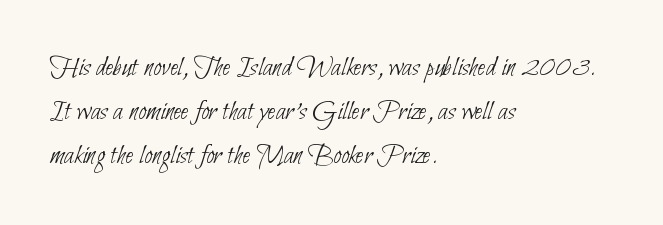
Q: Is the text bold? A: No.
Q: Is the typeface a serif or a sans-serif typeface? A: Sans-serif.
Q: Is the text underlined? A: No.
Q: How is the paragraph aligned? A: Left-aligned.
Q: Is the spacing between letters normal or unusually wide? A: Normal.
Q: Is the spacing between lines tight, normal or loose? A: Normal.
Q: Width (condensed, normal, or wide)? A: Condensed.
Q: Stroke contrast? A: Low.
Q: x-height? A: Small.
Q: Monospaced? A: No.
